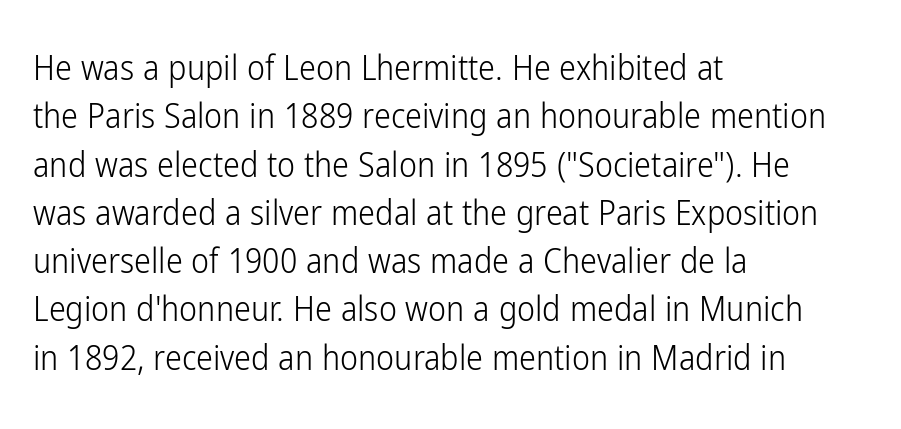
The paragraph shown leans on its left margin. Regarding serifs, this sample does without them. Honestly, the row spacing looks completely unremarkable. Honestly, the letter spacing is just normal — you wouldn't notice it. The letters advance in unequal steps, a hallmark of proportional type.
